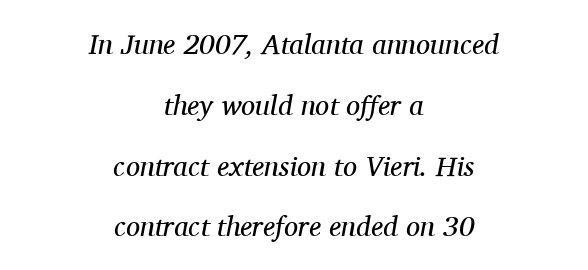
Layout note: lines centered. Yep, that's italic — everything's leaning. Stems and bowls with no extra thickness — not bold. Quick note: underline off.
